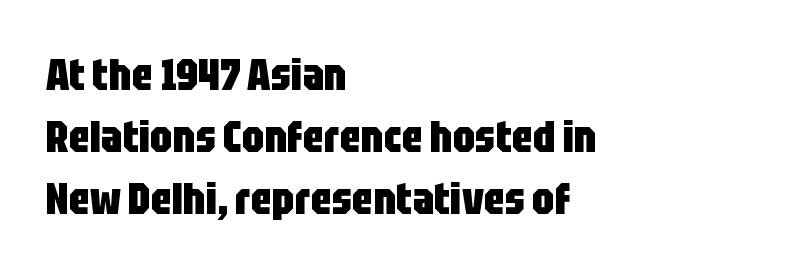
Q: Is the text bold? A: Yes.
Q: Is the text italic (slanted)? A: No, it is upright.
Q: Is the typeface a serif or a sans-serif typeface? A: Sans-serif.
Q: Is the text underlined? A: No.
Q: How is the paragraph aligned? A: Left-aligned.
Q: Is the spacing between letters normal or unusually wide? A: Normal.
Q: Is the spacing between lines tight, normal or loose? A: Normal.
Q: Width (condensed, normal, or wide)? A: Condensed.
Q: Stroke contrast? A: Low.
Q: x-height? A: Large.
Q: Monospaced? A: No.
